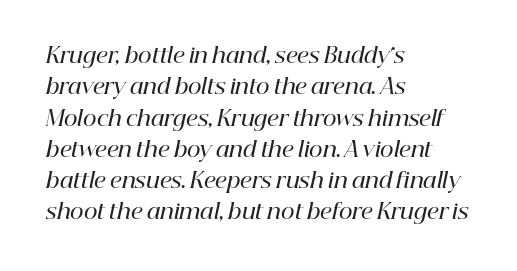
The image shows 21 px text type, italic (leaning right); set left-aligned, normal line spacing (1.49x), normal letter spacing, not underlined.
